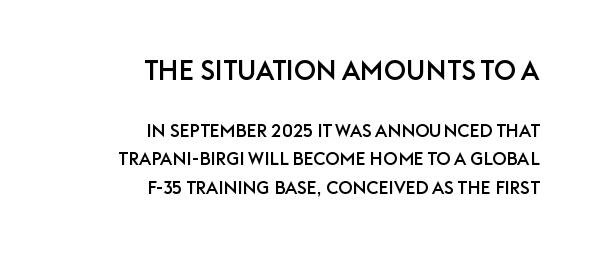
Is the letter spacing exaggerated? No — it looks like the ordinary default. This block has exactly the height ordinary leading produces. Which chunk is bigger? The first one — the top block dwarfs the bottom. Reading down the block, your eye finds every line finishing at a fixed right position. The space beneath each line is pristine and unruled.
